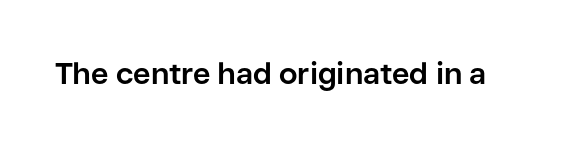
{"serif": "no", "italic": "no", "bold": "yes", "weight": "bold", "width": "normal", "stroke_contrast": "low", "x_height": "medium", "monospaced": "no", "underline": "no", "letter_spacing": "normal", "letter_spacing_em": 0.0, "glyph_px": 30}
